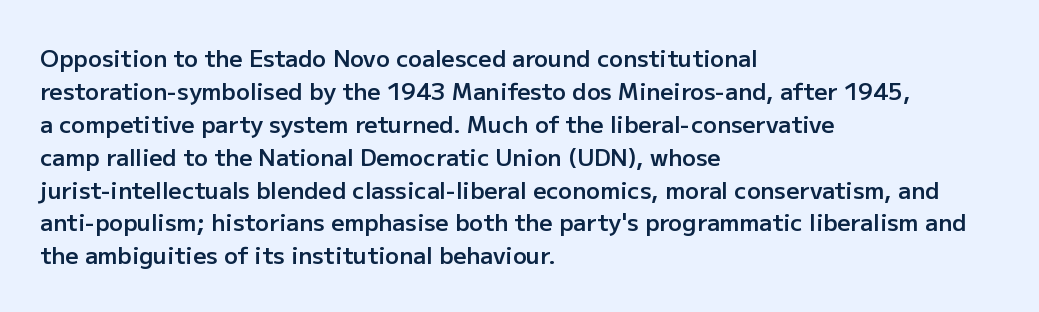
The image shows 23 px text type, upright; set left-aligned, normal line spacing (1.43x), normal letter spacing, not underlined.
